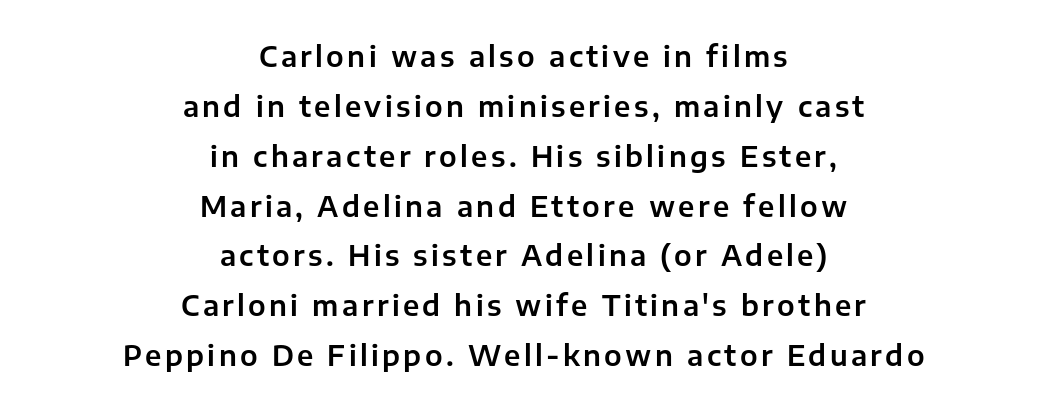
{"serif": "no", "italic": "no", "width": "normal", "stroke_contrast": "low", "x_height": "medium", "monospaced": "no", "underline": "no", "align": "center", "line_spacing_ratio": 1.78, "glyph_px": 28}
